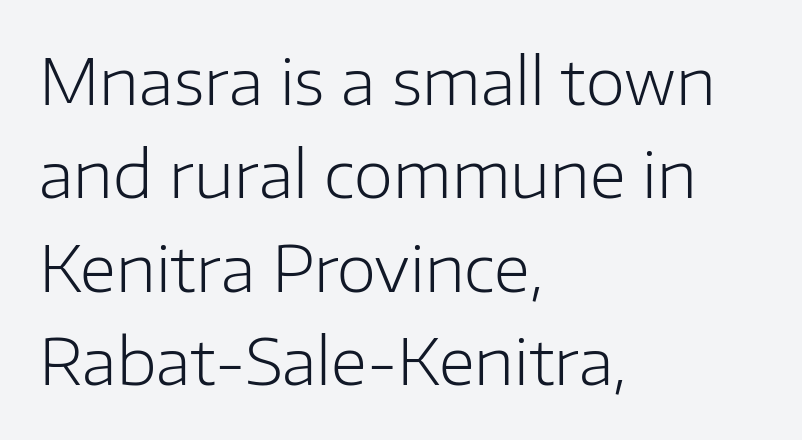
The image shows 64 px light sans-serif type, upright; set left-aligned, normal line spacing (1.46x), normal letter spacing, not underlined; low stroke contrast and a medium x-height.
